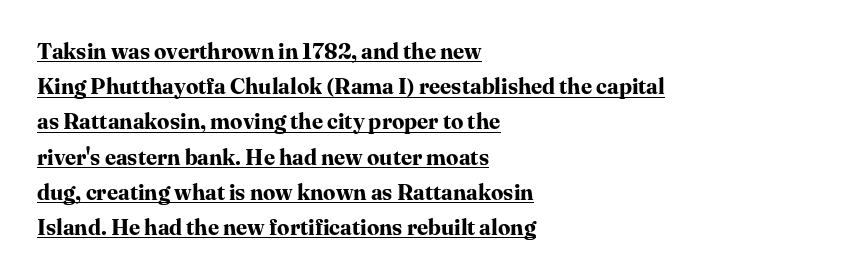
Q: Is the text bold? A: Yes.
Q: Is the text italic (slanted)? A: No, it is upright.
Q: Is the text underlined? A: Yes.
Q: How is the paragraph aligned? A: Left-aligned.
Q: Is the spacing between letters normal or unusually wide? A: Normal.
Q: Is the spacing between lines tight, normal or loose? A: Normal.
